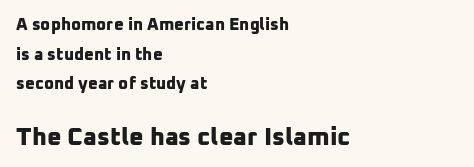
Compared with typical body copy, the letter spacing here is the same. The words here are not underlined. Notice how thick the strokes are: this is what a full bold looks like. A classic flush-left, rag-right setting is used for this passage. The emphasis by scale lands on block number two, below.
